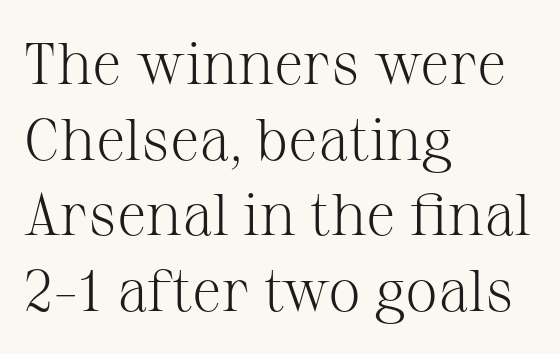
The image shows 59 px light serif type, upright; set left-aligned, normal line spacing (1.28x), normal letter spacing, not underlined; medium stroke contrast and a medium x-height.
